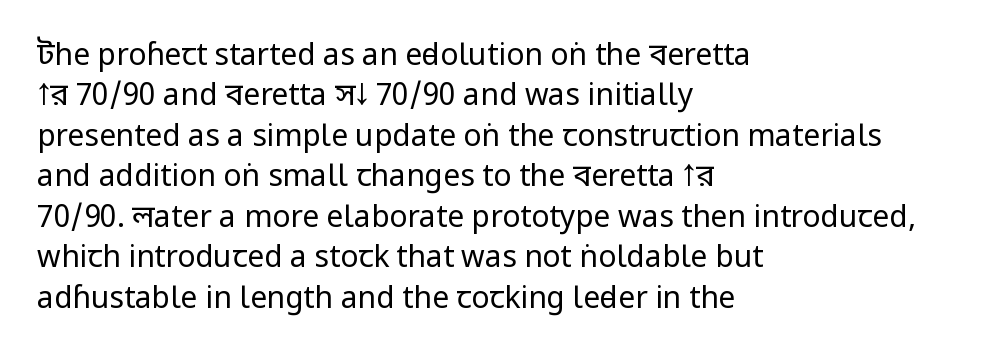
The image shows 30 px regular-weight, condensed sans-serif type, upright; set left-aligned, normal line spacing (1.35x), normal letter spacing, not underlined; low stroke contrast and a large x-height.
